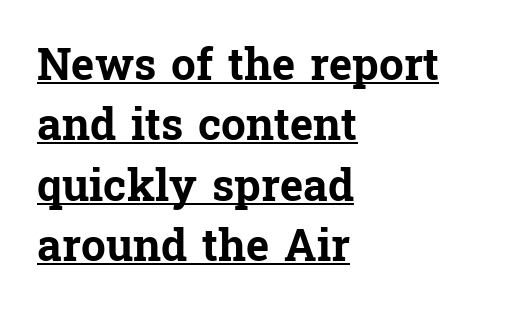
{"serif": "yes", "italic": "no", "bold": "yes", "weight": "bold", "width": "normal", "stroke_contrast": "low", "x_height": "medium", "monospaced": "no", "underline": "yes", "align": "left", "line_spacing": "normal", "line_spacing_ratio": 1.37, "letter_spacing": "normal", "letter_spacing_em": 0.0, "glyph_px": 44}
